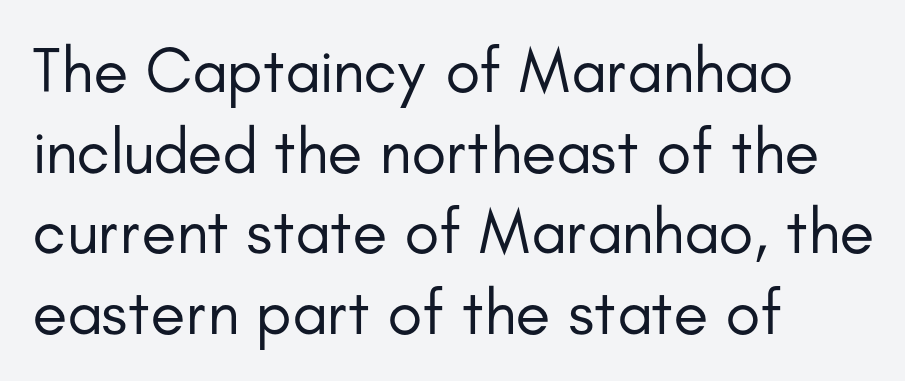
The image shows 64 px regular-weight sans-serif type, upright; set left-aligned, normal line spacing (1.26x), normal letter spacing, not underlined; low stroke contrast and a small x-height.
